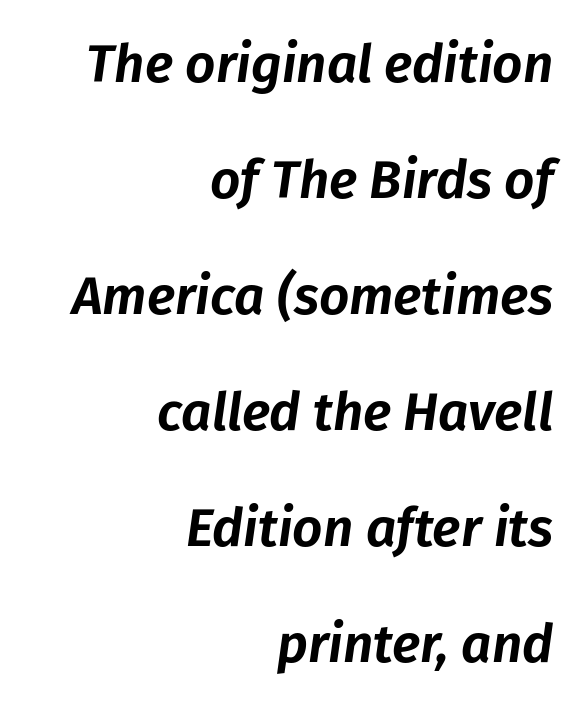
Q: Is the text italic (slanted)? A: Yes, it leans right by about 8 degrees.
Q: Is the text underlined? A: No.
Q: How is the paragraph aligned? A: Right-aligned.
Q: Is the spacing between letters normal or unusually wide? A: Normal.
Q: Is the spacing between lines tight, normal or loose? A: Loose.
Q: Width (condensed, normal, or wide)? A: Normal.
Q: Stroke contrast? A: Low.
Q: x-height? A: Medium.
Q: Monospaced? A: No.
